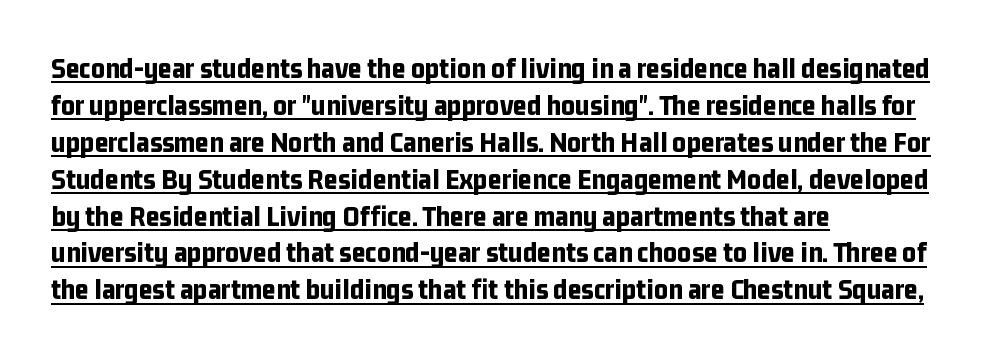
The font's upright variant was chosen for this text. These characters rest on top of a visible drawn line. Each line starts at the same left margin while the right side varies. The face used here has the dense, thick strokes of a bold. What stands out about the letter spacing? Nothing — it is the standard amount. These lines are rendered in a variable-pitch font.
